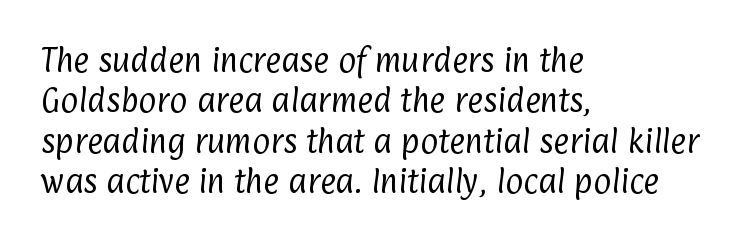
The image shows 27 px text type; set left-aligned, normal line spacing (1.5x), normal letter spacing, not underlined.
